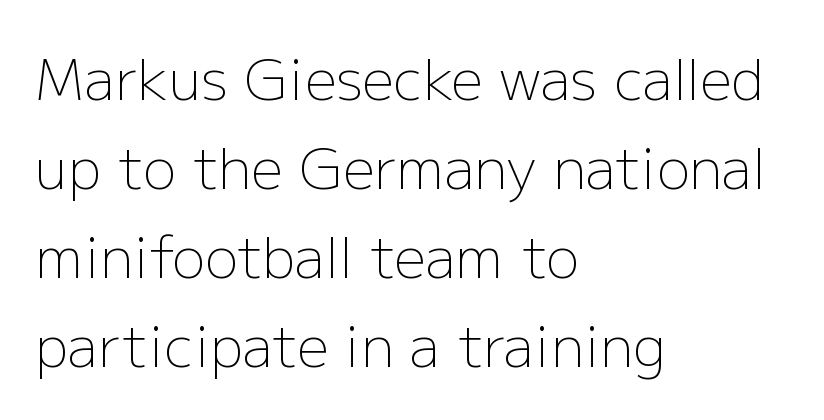
The image shows 56 px light sans-serif type, upright; set left-aligned, normal line spacing (1.59x), normal letter spacing, not underlined; low stroke contrast and a medium x-height.
